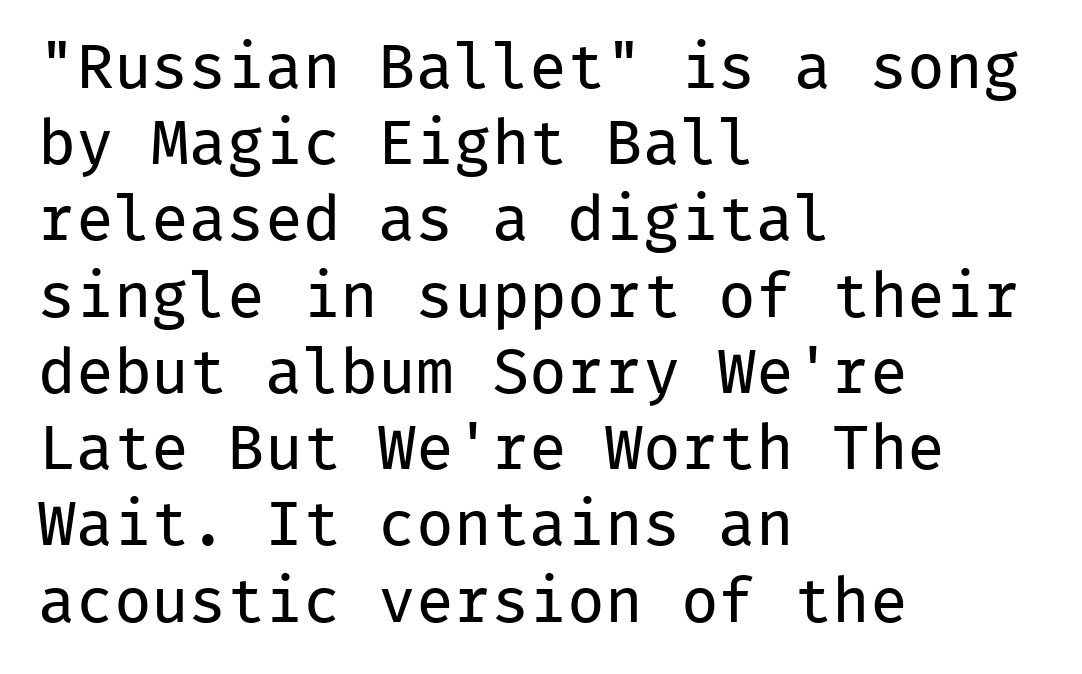
A bare baseline throughout the passage. Visually the block forms a straight wall on the left and a jagged coastline on the right. This reads as an unemphasized weight, regular at the heaviest. The rendering keeps characters at their native spacing. These lines are rendered in a fixed-pitch font.
